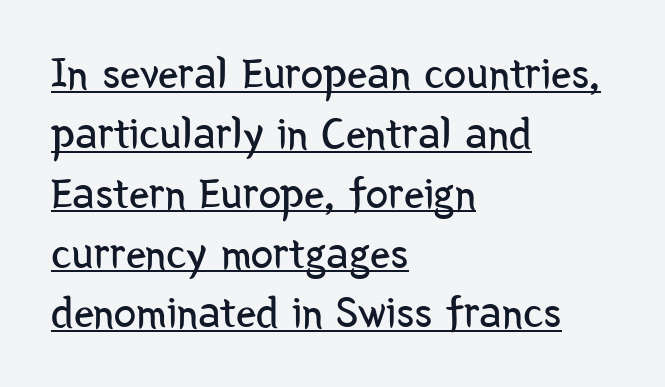
The image shows 45 px regular-weight, condensed sans-serif type, upright; set left-aligned, normal line spacing (1.33x), normal letter spacing, underlined; low stroke contrast and a medium x-height.
